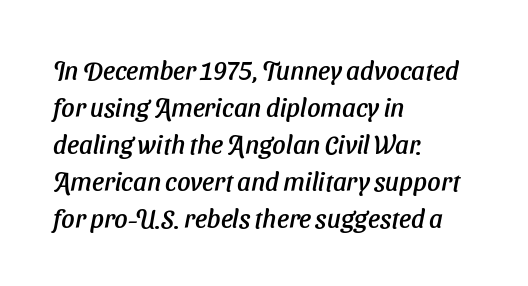
Honestly, the row spacing looks completely unremarkable. Every row of glyphs begins at an identical x-position on the left. The strip under each line holds only bare page. Here the glyphs are tracked normally, forming tight word shapes.
